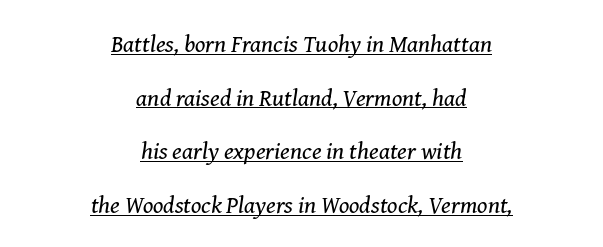
Widely set lines give the paragraph a tall, airy silhouette. Honestly, the underline is the first thing you notice here. Layout note: lines centered. Ink coverage per letter is moderate at most. The gaps between neighbouring characters are ordinary and unremarkable. There's an unmistakable incline to the writing here.
